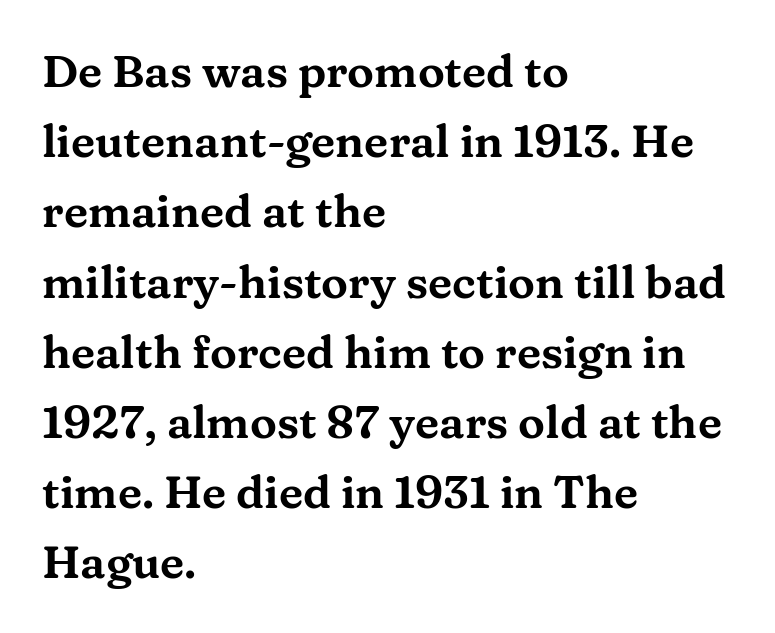
The image shows 45 px wide serif type, upright; set left-aligned, normal line spacing (1.56x), normal letter spacing, not underlined; medium stroke contrast and a medium x-height.
